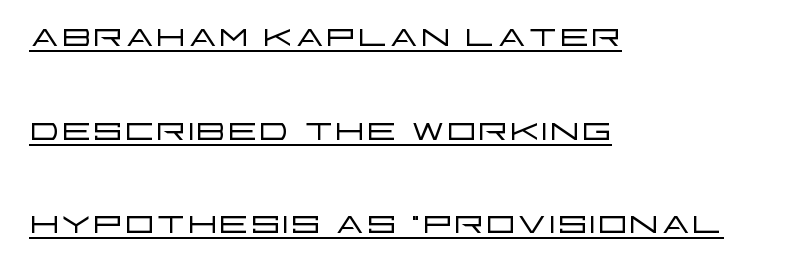
I'd call this a sans setting — the letters go barefoot. The letters sit at their default tracking, neither squeezed nor spread. These lines are set flush left with a ragged right edge. Is this a fixed-width face? No — the glyphs have proportional, varying widths. Vertically, the passage feels expansive, rows floating well apart.
